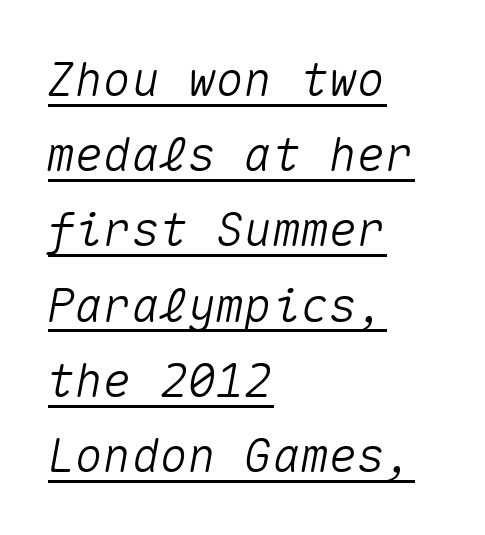
Q: Is the text italic (slanted)? A: Yes, it leans right by about 10 degrees.
Q: Is the text underlined? A: Yes.
Q: How is the paragraph aligned? A: Left-aligned.
Q: Is the spacing between letters normal or unusually wide? A: Normal.
Q: Is the spacing between lines tight, normal or loose? A: Normal.
Q: Width (condensed, normal, or wide)? A: Normal.
Q: Stroke contrast? A: Medium.
Q: x-height? A: Medium.
Q: Monospaced? A: Yes.
